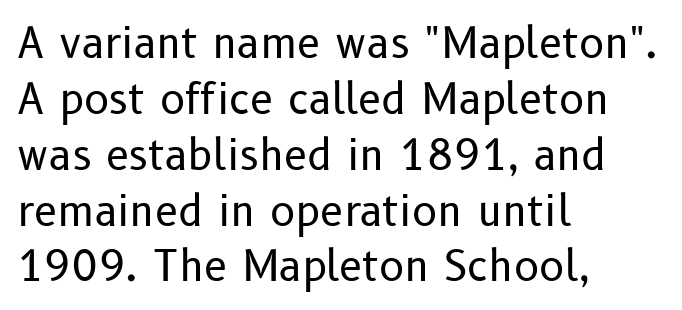
Q: Is the text bold? A: No.
Q: Is the text italic (slanted)? A: No, it is upright.
Q: Is the typeface a serif or a sans-serif typeface? A: Sans-serif.
Q: Is the text underlined? A: No.
Q: How is the paragraph aligned? A: Left-aligned.
Q: Is the spacing between letters normal or unusually wide? A: Normal.
Q: Is the spacing between lines tight, normal or loose? A: Normal.
Q: Width (condensed, normal, or wide)? A: Normal.
Q: Stroke contrast? A: Low.
Q: x-height? A: Medium.
Q: Monospaced? A: No.
